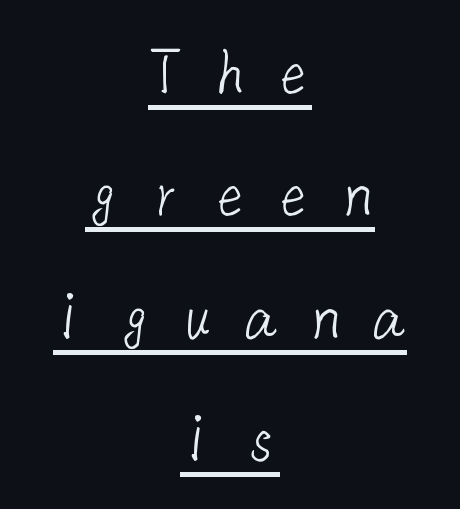
{"serif": "no", "bold": "no", "weight": "light", "width": "normal", "stroke_contrast": "low", "x_height": "medium", "underline": "yes", "align": "center", "line_spacing_ratio": 1.75, "letter_spacing": "wide", "letter_spacing_em": 0.41, "glyph_px": 70}
